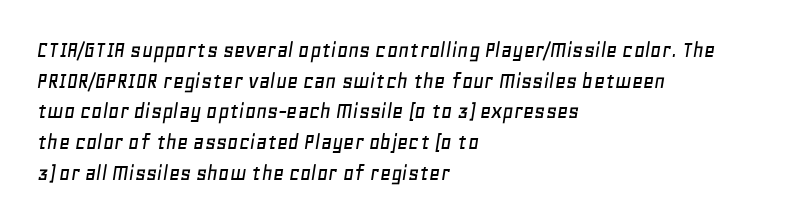
{"italic": "yes", "lean": "right", "slant_degrees": 11, "underline": "no", "align": "left", "line_spacing": "normal", "line_spacing_ratio": 1.28, "letter_spacing": "normal", "letter_spacing_em": 0.0, "glyph_px": 24}
